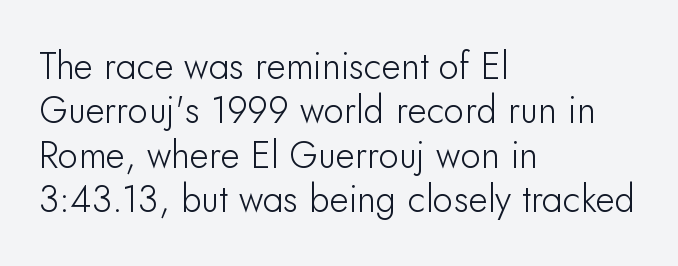
{"serif": "no", "italic": "no", "width": "normal", "stroke_contrast": "low", "x_height": "small", "monospaced": "no", "underline": "no", "align": "left", "line_spacing_ratio": 1.2, "letter_spacing": "normal", "letter_spacing_em": 0.0, "glyph_px": 37}
